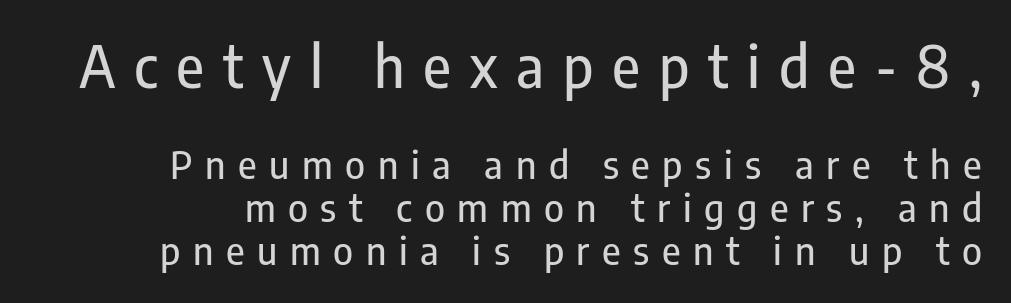
Q: Is the text italic (slanted)? A: No, it is upright.
Q: Is the typeface a serif or a sans-serif typeface? A: Sans-serif.
Q: Is the text underlined? A: No.
Q: Is the spacing between letters normal or unusually wide? A: Unusually wide.
Q: Is the spacing between lines tight, normal or loose? A: Tight.
Q: Which block of text is set in a larger size, the first (top) or the second (bottom)? A: The first (top) one.
Q: Width (condensed, normal, or wide)? A: Condensed.
Q: Stroke contrast? A: Low.
Q: x-height? A: Medium.
Q: Monospaced? A: No.
